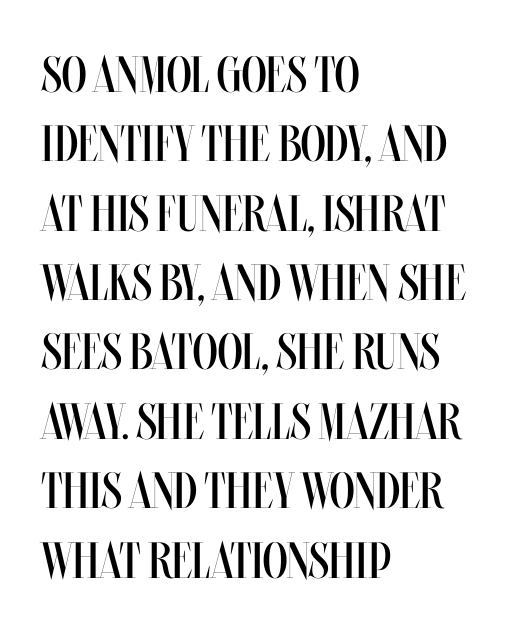
Q: Is the text bold? A: No.
Q: Is the text italic (slanted)? A: No, it is upright.
Q: Is the text underlined? A: No.
Q: How is the paragraph aligned? A: Left-aligned.
Q: Is the spacing between letters normal or unusually wide? A: Normal.
Q: Is the spacing between lines tight, normal or loose? A: Normal.
Q: Width (condensed, normal, or wide)? A: Condensed.
Q: Stroke contrast? A: Medium.
Q: x-height? A: Large.
Q: Monospaced? A: No.
